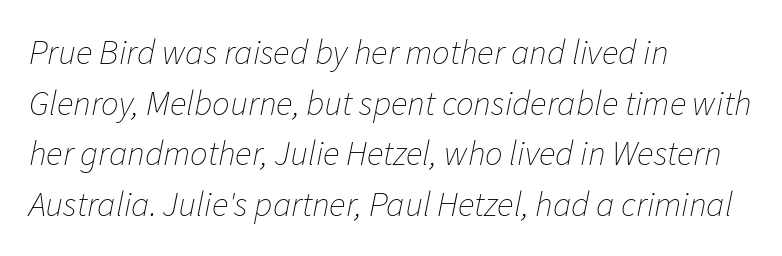
{"italic": "yes", "lean": "right", "slant_degrees": 11, "bold": "no", "weight": "thin", "width": "normal", "stroke_contrast": "low", "x_height": "medium", "monospaced": "no", "underline": "no", "align": "left", "line_spacing": "normal", "line_spacing_ratio": 1.45, "letter_spacing": "normal", "letter_spacing_em": 0.0, "glyph_px": 35}
